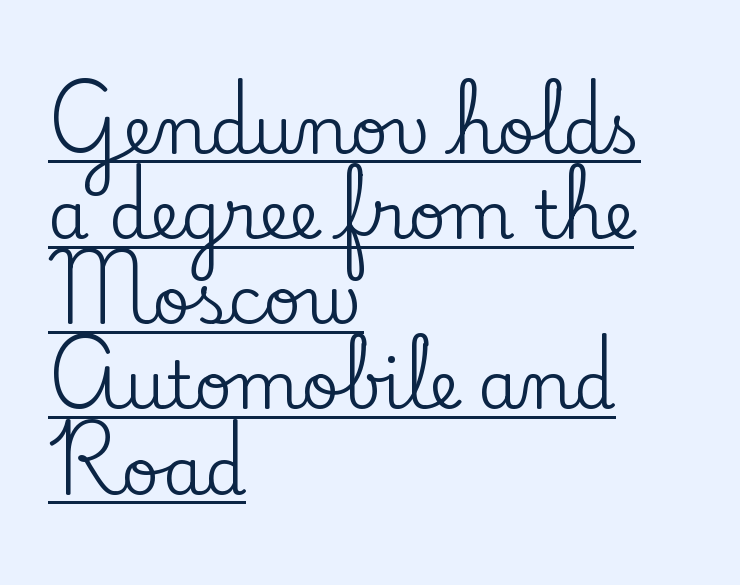
The image shows 66 px serif type, upright; set left-aligned, normal line spacing (1.29x), normal letter spacing, underlined; low stroke contrast and a small x-height.
